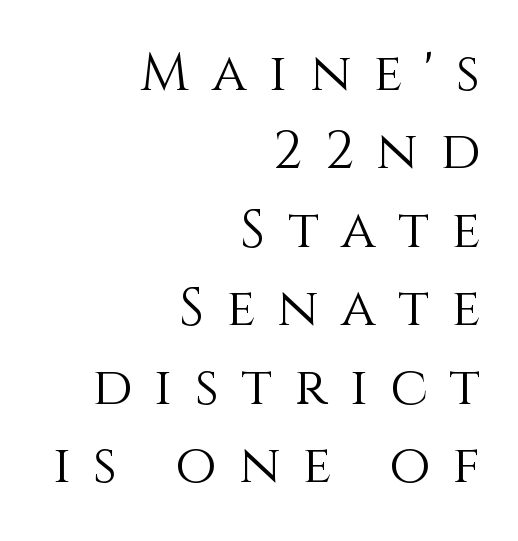
The font's upright variant was chosen for this text. Do the characters align in a grid? No, the font is proportional. What stands out about the letter spacing? Its width — letters are far apart. Weight: regular or lighter. Line endings align vertically; line beginnings do not. No word sits above an underline.
